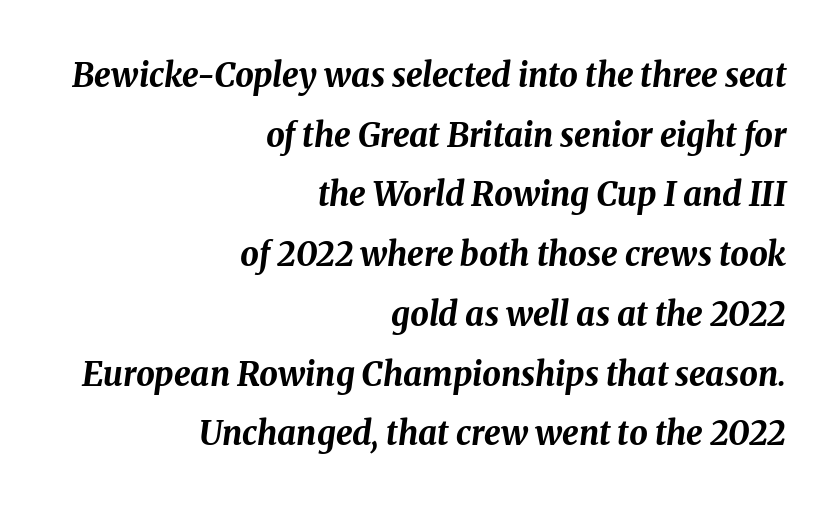
Tracking here is standard; glyphs follow each other at the usual distance. The setting favours the right margin, as signatures and pull-quotes sometimes do. The rendering applies a slant to the glyphs. Has an underline been added? It has not. Set as a true bold cut, around the 700 mark.
